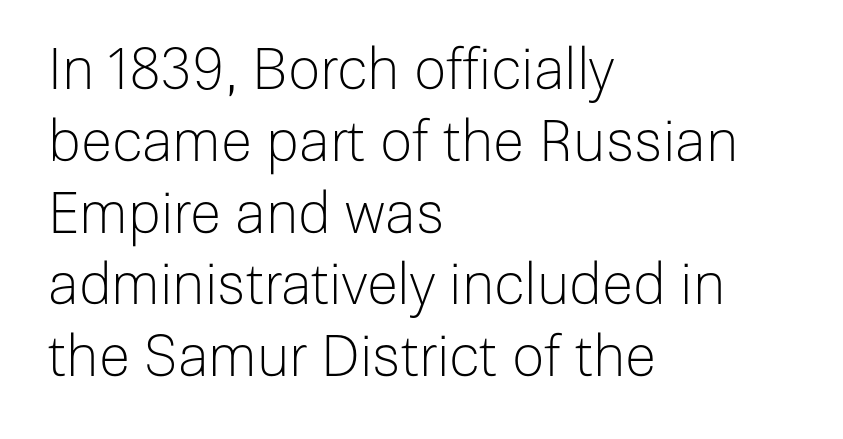
Just letters on the line, the space beneath them empty. The paragraph shown leans on its left margin. Each letter keeps its own natural width here, so spacing adapts to shape. Letter spacing: default. One glance says typical: line gaps are just what's usual.
